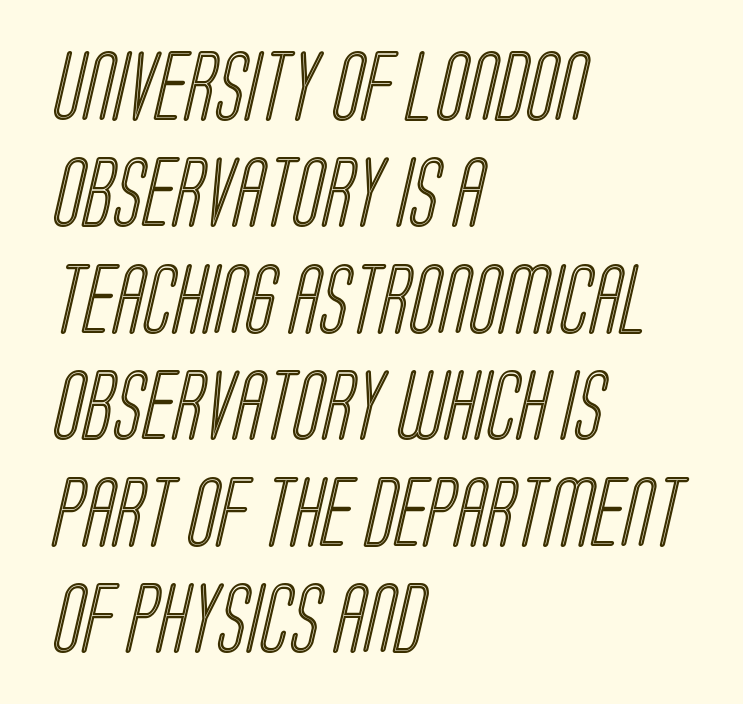
Q: Is the text underlined? A: No.
Q: How is the paragraph aligned? A: Left-aligned.
Q: Is the spacing between letters normal or unusually wide? A: Normal.
Q: Is the spacing between lines tight, normal or loose? A: Normal.
Q: Width (condensed, normal, or wide)? A: Condensed.
Q: x-height? A: Large.
Q: Monospaced? A: No.
